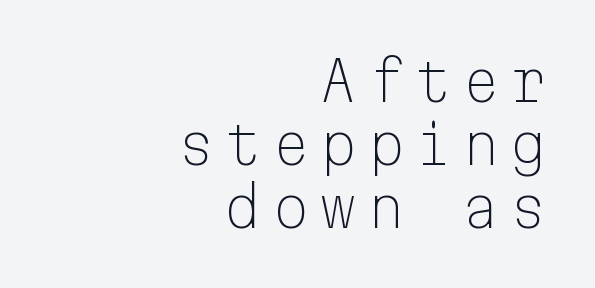
The image shows 54 px light sans-serif type, upright, monospaced; set right-aligned, line spacing 1.17x, not underlined; low stroke contrast and a medium x-height.
